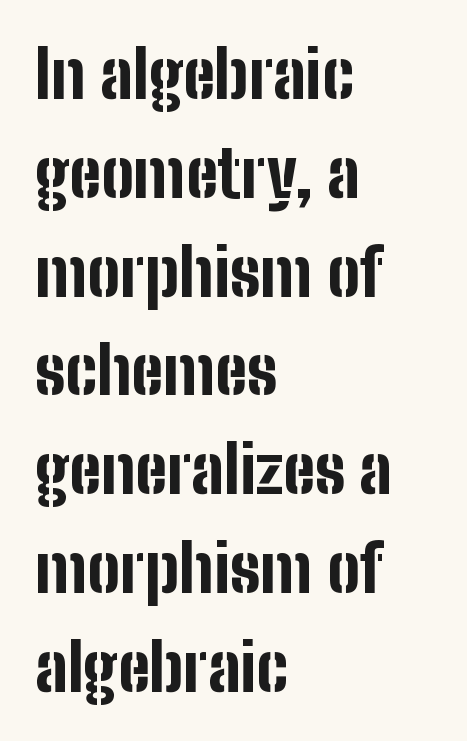
{"serif": "no", "italic": "no", "bold": "yes", "weight": "bold", "width": "condensed", "stroke_contrast": "low", "x_height": "medium", "monospaced": "no", "underline": "no", "align": "left", "line_spacing": "normal", "line_spacing_ratio": 1.52, "letter_spacing": "normal", "letter_spacing_em": 0.0, "glyph_px": 65}
